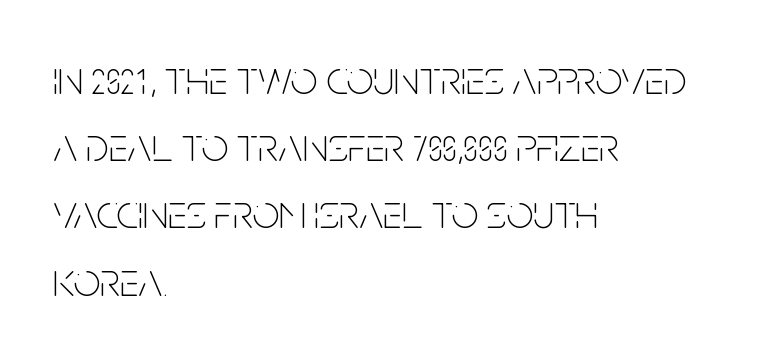
The image shows 48 px thin, condensed sans-serif type, upright; set left-aligned, normal line spacing (1.4x), normal letter spacing, not underlined; low stroke contrast and a large x-height.
